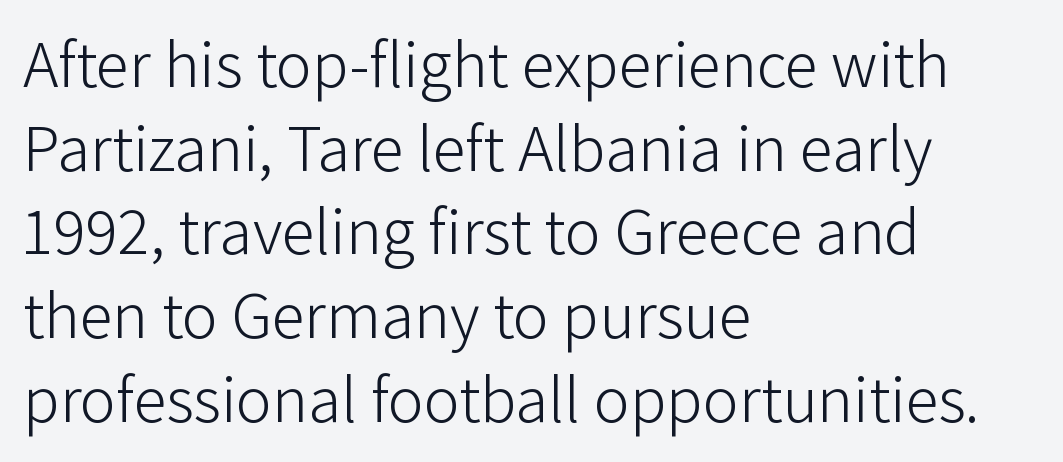
Q: Is the text bold? A: No.
Q: Is the text italic (slanted)? A: No, it is upright.
Q: Is the typeface a serif or a sans-serif typeface? A: Sans-serif.
Q: Is the text underlined? A: No.
Q: How is the paragraph aligned? A: Left-aligned.
Q: Is the spacing between letters normal or unusually wide? A: Normal.
Q: Is the spacing between lines tight, normal or loose? A: Normal.
Q: Width (condensed, normal, or wide)? A: Normal.
Q: Stroke contrast? A: Low.
Q: x-height? A: Medium.
Q: Monospaced? A: No.
